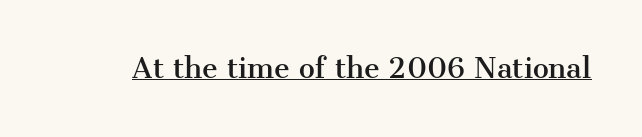
Q: Is the text italic (slanted)? A: No, it is upright.
Q: Is the text underlined? A: Yes.
Q: Is the spacing between letters normal or unusually wide? A: Normal.
